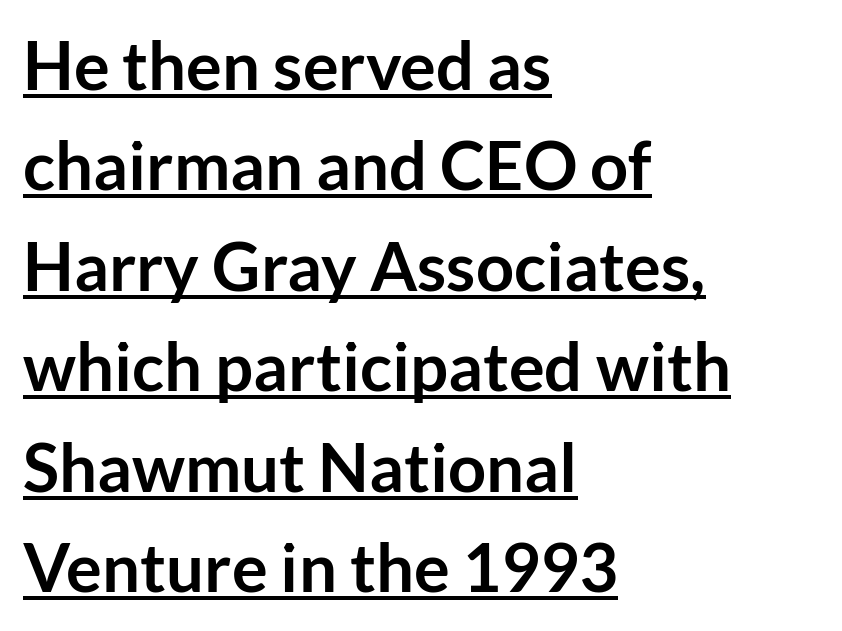
In terms of letterform style, serifs are entirely absent. This sample has the flowing, uneven cadence of proportional lettering. Notice how descenders clear the ascenders below comfortably — that's standard leading. A full-strength bold gives these letters their thick strokes. One-word summary of the alignment: left. Between one letter and the next there's only the usual sliver of space.
